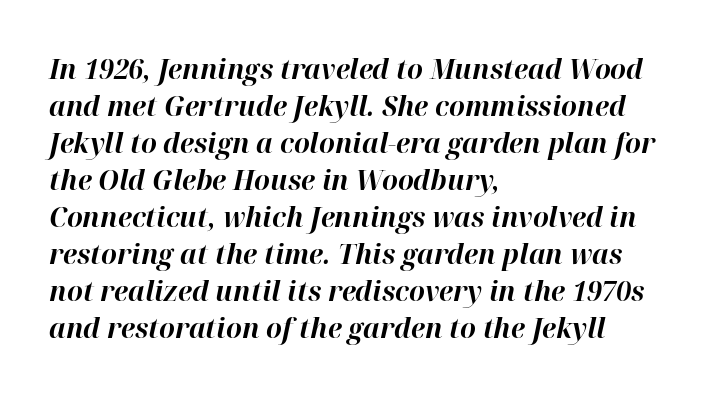
Q: Is the text bold? A: Yes.
Q: Is the text italic (slanted)? A: Yes, it leans right by about 12 degrees.
Q: Is the text underlined? A: No.
Q: How is the paragraph aligned? A: Left-aligned.
Q: Is the spacing between letters normal or unusually wide? A: Normal.
Q: Is the spacing between lines tight, normal or loose? A: Normal.
Q: Width (condensed, normal, or wide)? A: Normal.
Q: Stroke contrast? A: High.
Q: x-height? A: Medium.
Q: Monospaced? A: No.
